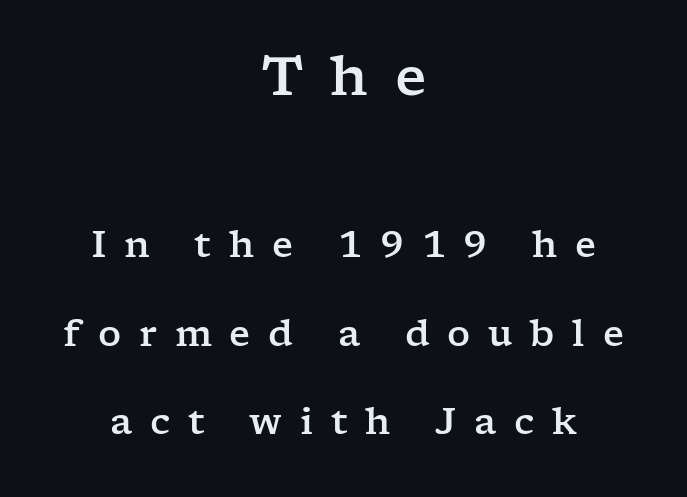
{"serif": "yes", "italic": "no", "width": "wide", "stroke_contrast": "low", "x_height": "medium", "monospaced": "no", "underline": "no", "align": "center", "line_spacing": "loose", "line_spacing_ratio": 2.46, "letter_spacing": "wide", "letter_spacing_em": 0.49, "larger_block": "first", "size_ratio": 1.5, "glyph_px": 54}
